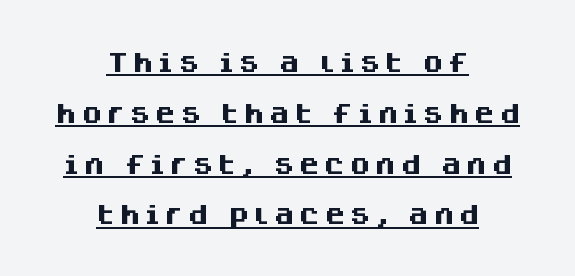
Tracking here is generous; glyphs stand well apart from one another. If you folded the block vertically in half, each line would mirror itself in length. Heavy-handed strokes throughout: this text is bold. Posture: straight, roman, zero tilt. The sample's only ornament is a line tracing under the words. Summary of vertical rhythm: relaxed, with wide interline spacing.
